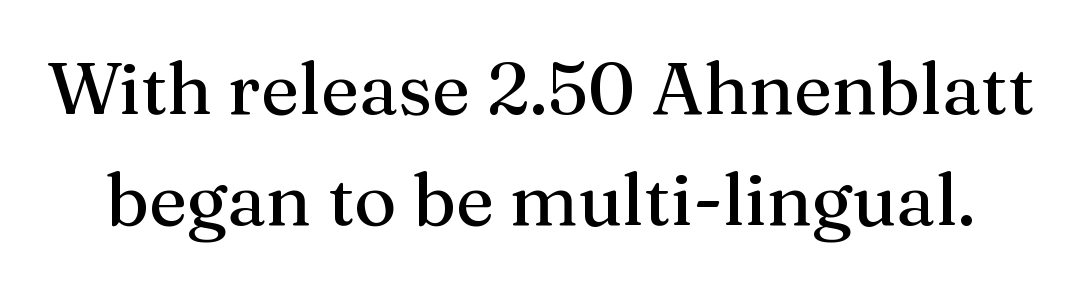
Think of a printed novel: that variable character pitch is what you see here. A bare baseline throughout the passage. The font's upright variant was chosen for this text. Look at the tracking — it's just the regular setting, nothing added. Classification — serif.
